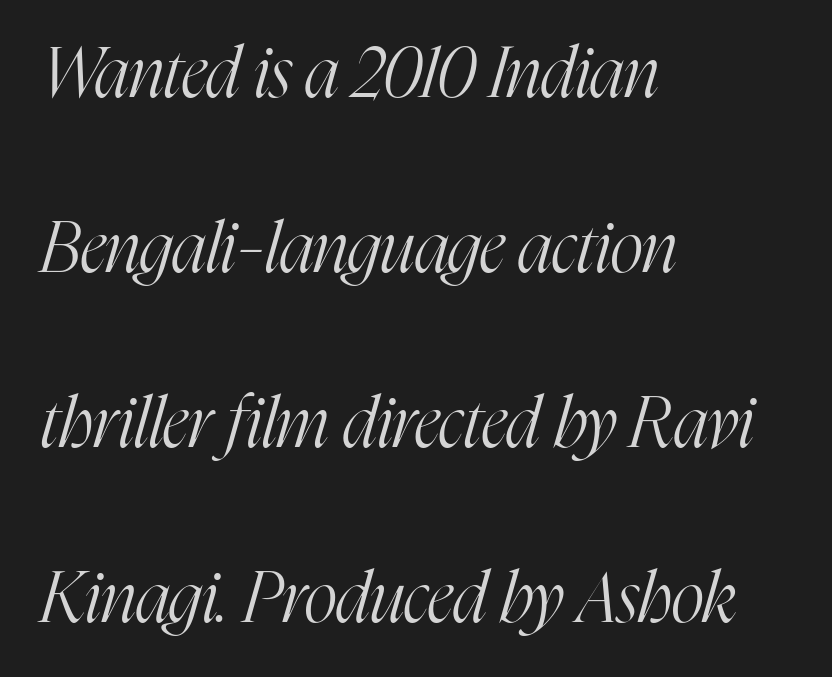
{"serif": "yes", "italic": "yes", "lean": "right", "slant_degrees": 16, "bold": "no", "weight": "light", "width": "condensed", "stroke_contrast": "high", "x_height": "medium", "monospaced": "no", "underline": "no", "align": "left", "line_spacing": "loose", "line_spacing_ratio": 2.5, "letter_spacing": "normal", "letter_spacing_em": 0.0, "glyph_px": 70}
